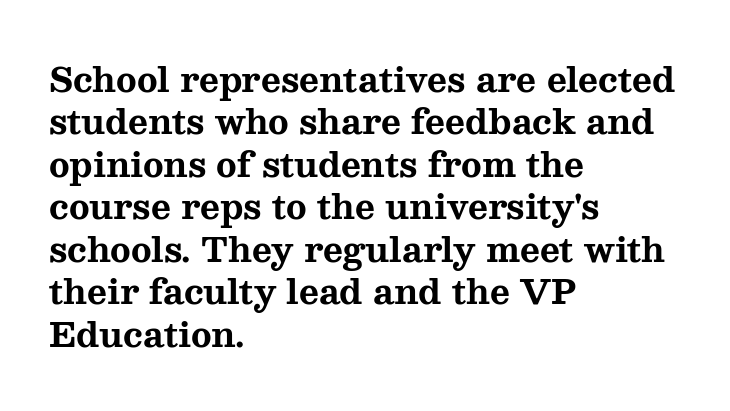
{"serif": "yes", "italic": "no", "bold": "yes", "weight": "bold", "width": "wide", "stroke_contrast": "medium", "x_height": "medium", "monospaced": "no", "underline": "no", "align": "left", "line_spacing": "normal", "line_spacing_ratio": 1.25, "letter_spacing": "normal", "letter_spacing_em": 0.0, "glyph_px": 34}
